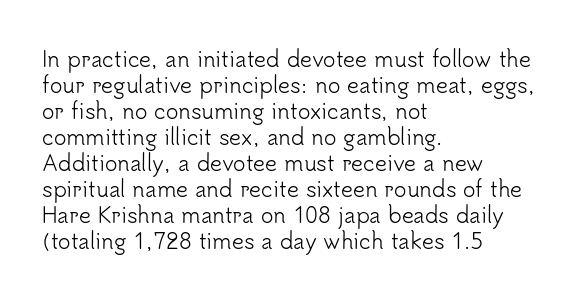
The image shows 21 px text type, upright; set left-aligned, line spacing 1.24x, normal letter spacing, not underlined.
